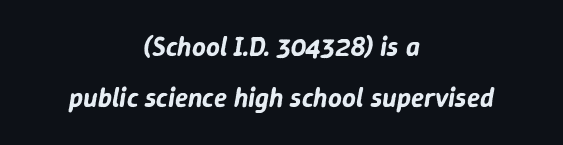
The line texture is even and compact thanks to regular tracking. Centered paragraph, ragged on both sides. The zone under the glyphs is completely vacant. Is the type slanted? Yes — the strokes lean at a clear angle.
